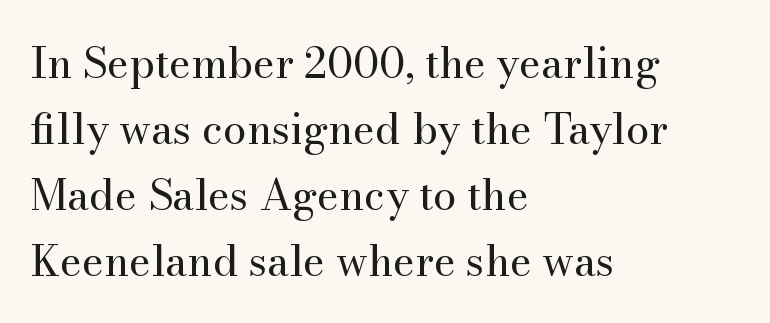
Tracking value appears to be zero — textbook default spacing. Quick note: not italic, upright. The paragraph shown leans on its left margin. Heaviness? Minimal to ordinary, like unemphasized prose. Just letters on the line, the space beneath them empty. The rendering uses a moderate line-height, typical for paragraphs.
